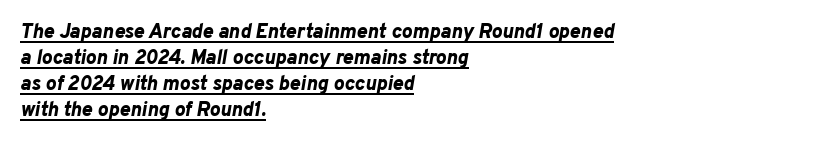
Like a heading marked for emphasis, these lines bear an underscore. Thick stems and heavy bowls — unmistakably bold. Is there much room between lines? A standard amount, neither cramped nor airy. Casual observation: everything's shoved over to the left.
